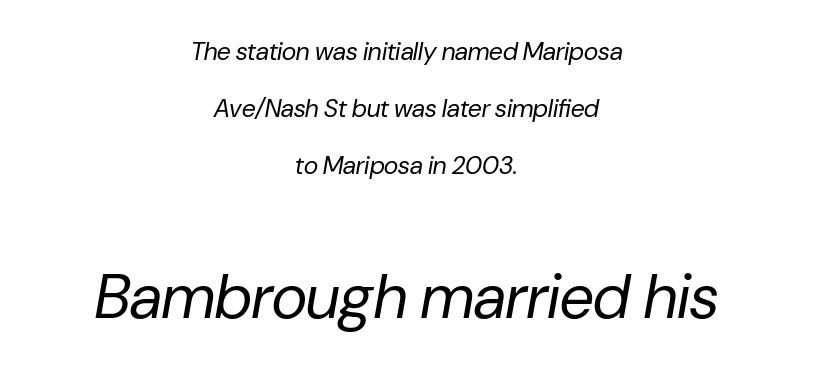
{"italic": "yes", "lean": "right", "slant_degrees": 10, "bold": "no", "weight": "regular", "width": "normal", "stroke_contrast": "low", "x_height": "medium", "monospaced": "no", "underline": "no", "align": "center", "line_spacing": "loose", "line_spacing_ratio": 2.28, "letter_spacing": "normal", "letter_spacing_em": 0.0, "larger_block": "second", "size_ratio": 2.48, "glyph_px": 62}
